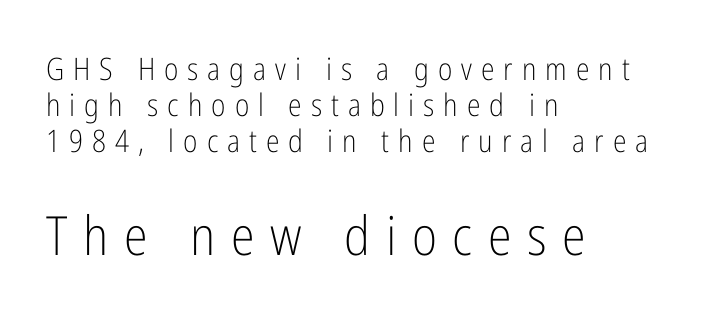
Q: Is the text bold? A: No.
Q: Is the text italic (slanted)? A: No, it is upright.
Q: Is the typeface a serif or a sans-serif typeface? A: Sans-serif.
Q: Is the text underlined? A: No.
Q: How is the paragraph aligned? A: Left-aligned.
Q: Is the spacing between letters normal or unusually wide? A: Unusually wide.
Q: Which block of text is set in a larger size, the first (top) or the second (bottom)? A: The second (bottom) one.
Q: Width (condensed, normal, or wide)? A: Condensed.
Q: Stroke contrast? A: Low.
Q: x-height? A: Medium.
Q: Monospaced? A: No.
